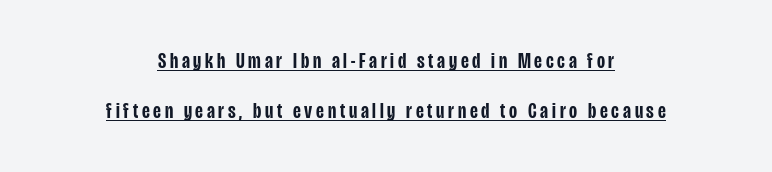
The image shows 22 px text type, upright; set centered, loose line spacing (2.28x), underlined.
